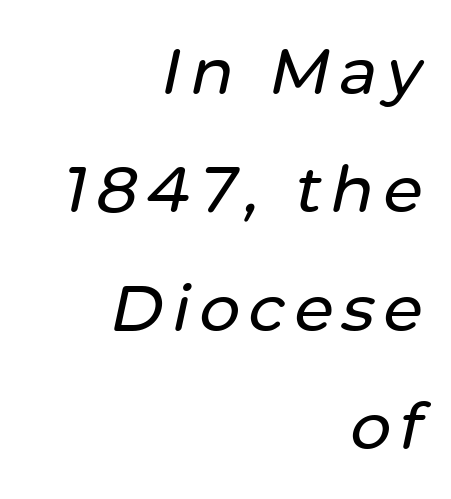
Q: Is the text italic (slanted)? A: Yes, it leans right by about 12 degrees.
Q: Is the text underlined? A: No.
Q: How is the paragraph aligned? A: Right-aligned.
Q: Width (condensed, normal, or wide)? A: Normal.
Q: Stroke contrast? A: Low.
Q: x-height? A: Medium.
Q: Monospaced? A: No.
